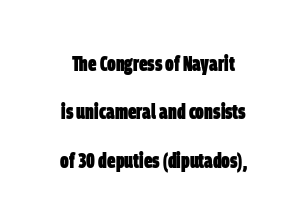
Underline: absent. If you measured baseline to baseline, you'd find a long distance. How are the letters spaced? Ordinarily, with no added tracking. The letters are bold, with thick, heavy strokes.
